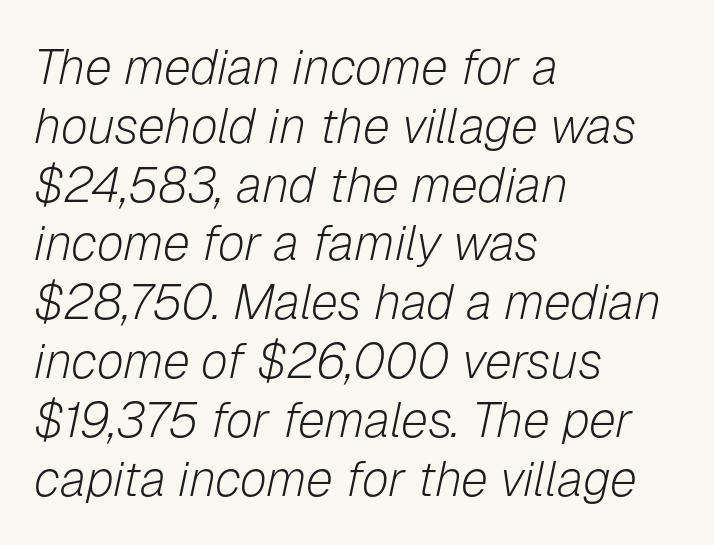
The letters look calm and open, with moderate or lighter stems. Each letter keeps its own natural width here, so spacing adapts to shape. Where is the straight margin? On the left. A typesetter would call this zero additional tracking. Compared with ordinary roman type, these characters are visibly tilted. Decoration check: the copy has no underline.
